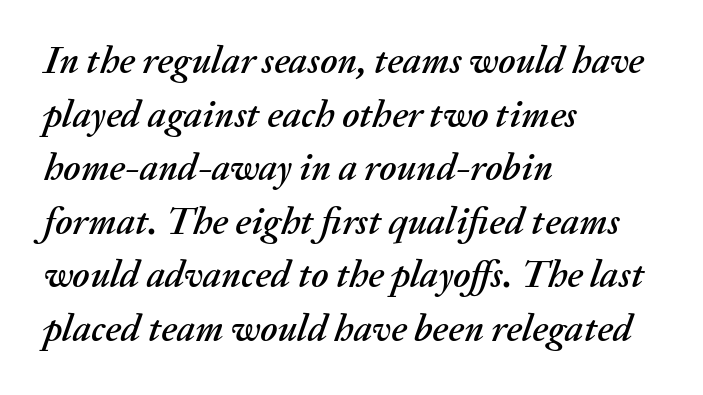
{"italic": "yes", "lean": "right", "slant_degrees": 20, "width": "normal", "stroke_contrast": "medium", "x_height": "medium", "monospaced": "no", "underline": "no", "align": "left", "line_spacing": "normal", "line_spacing_ratio": 1.41, "letter_spacing": "normal", "letter_spacing_em": 0.0, "glyph_px": 38}
